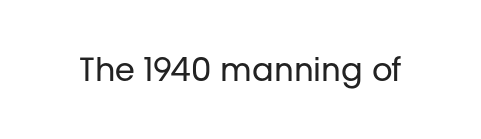
The image shows 32 px regular-weight sans-serif type, upright; set normal letter spacing, not underlined; low stroke contrast and a medium x-height.
